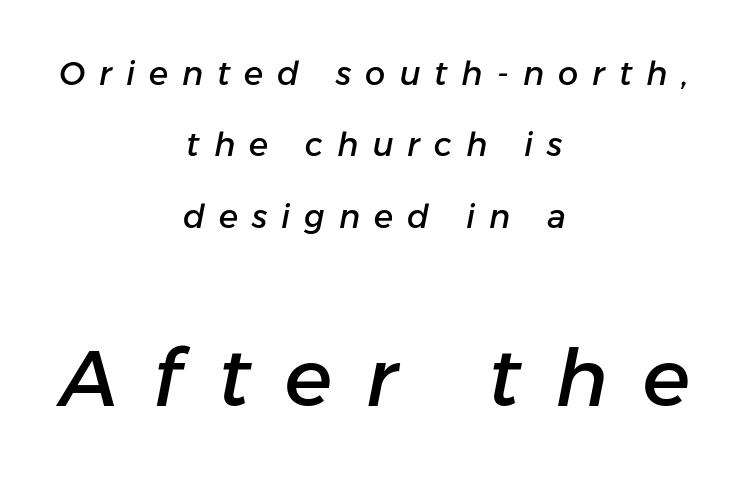
The image shows 79 px text type, italic (leaning right); set centered, loose line spacing (2.23x), unusually wide letter spacing (+0.44 em), not underlined; the second (bottom) block is 2.47x larger; low stroke contrast and a medium x-height.
